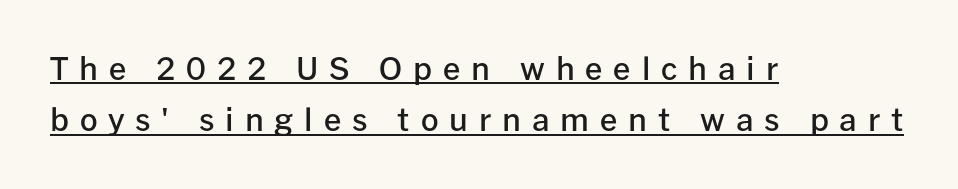
{"serif": "no", "italic": "no", "bold": "semi", "weight": "semibold", "width": "normal", "stroke_contrast": "low", "x_height": "medium", "monospaced": "no", "underline": "yes", "align": "left", "line_spacing": "normal", "line_spacing_ratio": 1.66, "letter_spacing": "wide", "letter_spacing_em": 0.35, "glyph_px": 31}
